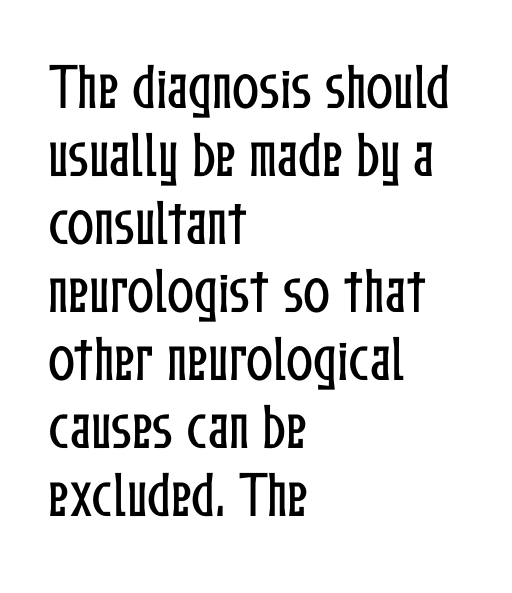
Q: Is the text italic (slanted)? A: No, it is upright.
Q: Is the text underlined? A: No.
Q: How is the paragraph aligned? A: Left-aligned.
Q: Is the spacing between letters normal or unusually wide? A: Normal.
Q: Is the spacing between lines tight, normal or loose? A: Normal.
Q: Width (condensed, normal, or wide)? A: Condensed.
Q: Stroke contrast? A: Low.
Q: x-height? A: Medium.
Q: Monospaced? A: No.
